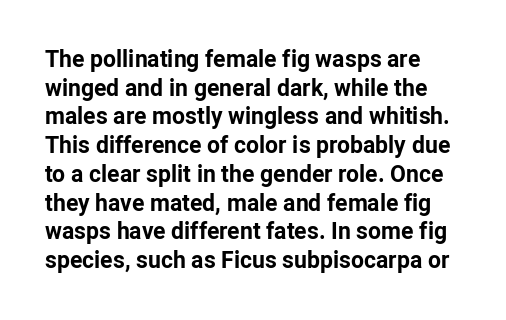
{"italic": "no", "bold": "yes", "underline": "no", "line_spacing": "normal", "line_spacing_ratio": 1.25, "letter_spacing": "normal", "letter_spacing_em": 0.0, "glyph_px": 23}
